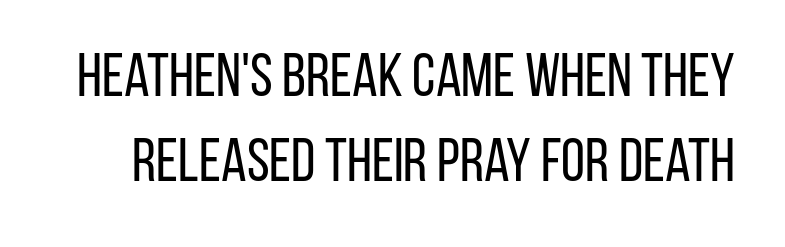
The image shows 61 px regular-weight, condensed sans-serif type, upright; set normal line spacing (1.39x), normal letter spacing, not underlined; low stroke contrast and a large x-height.
